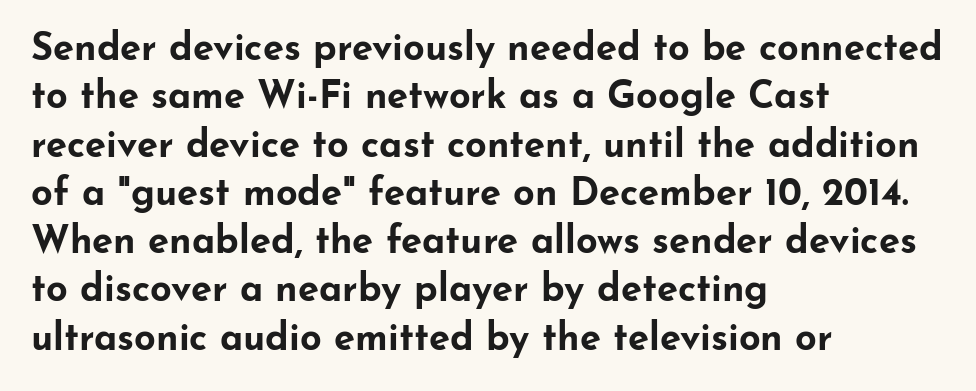
The image shows 38 px bold, wide sans-serif type, upright; set left-aligned, normal line spacing (1.27x), normal letter spacing, not underlined; low stroke contrast and a small x-height.
